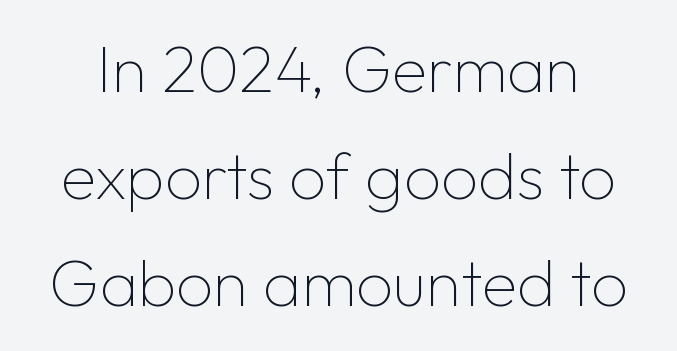
The image shows 65 px thin sans-serif type, upright; set normal line spacing (1.65x), normal letter spacing, not underlined; low stroke contrast and a medium x-height.
